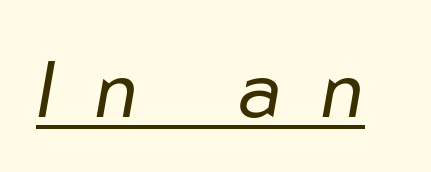
{"italic": "yes", "lean": "right", "slant_degrees": 10, "bold": "no", "weight": "regular", "width": "normal", "stroke_contrast": "low", "x_height": "medium", "monospaced": "no", "underline": "yes", "letter_spacing": "wide", "letter_spacing_em": 0.5, "glyph_px": 79}
